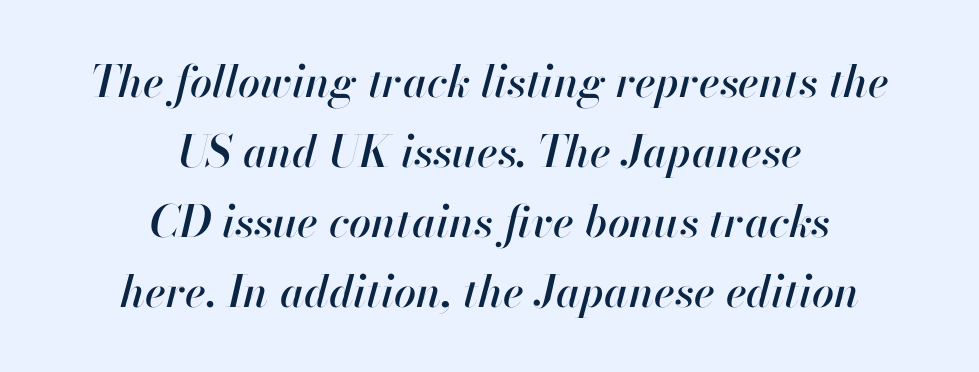
The image shows 44 px text type, italic (leaning right); set centered, normal line spacing (1.59x), normal letter spacing, not underlined; high stroke contrast and a small x-height.
